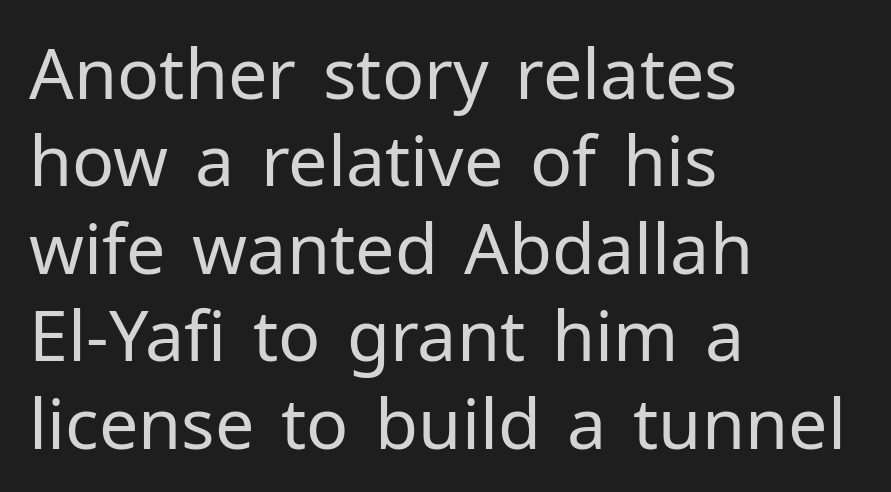
{"serif": "no", "italic": "no", "bold": "no", "weight": "regular", "width": "normal", "stroke_contrast": "low", "x_height": "medium", "monospaced": "no", "underline": "no", "align": "left", "line_spacing": "normal", "line_spacing_ratio": 1.25, "letter_spacing": "normal", "letter_spacing_em": 0.0, "glyph_px": 70}
